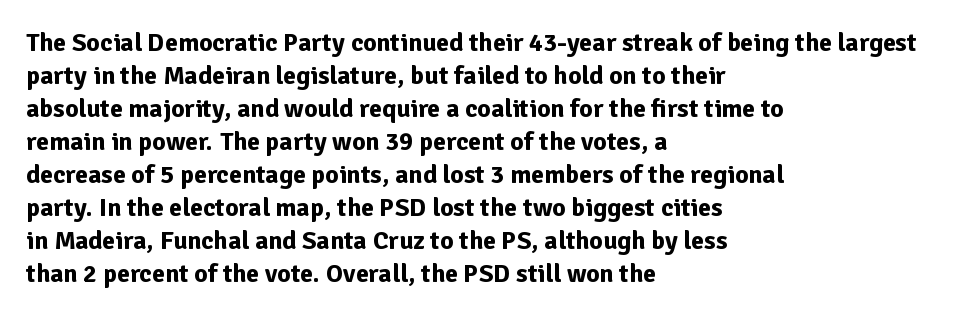
The image shows 26 px bold type, upright; set left-aligned, normal line spacing (1.27x), normal letter spacing, not underlined.
